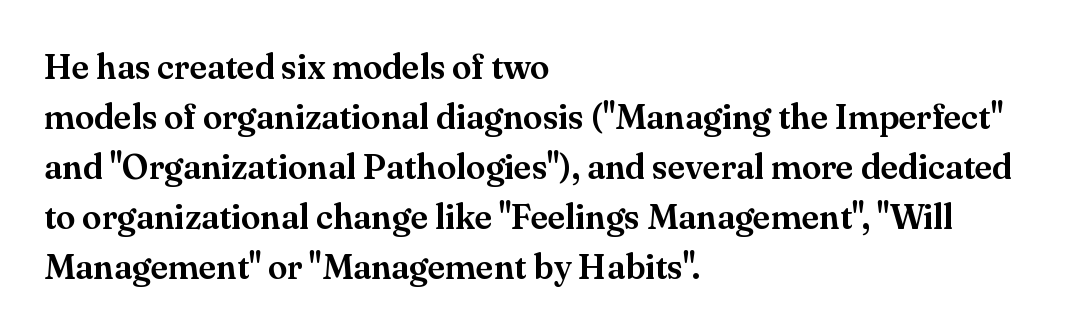
Every stem runs plumb, perpendicular to the baseline. Check under the words: just untouched page. If you measured baseline to baseline, you'd find a middling distance. The typeface chosen for these lines features serifs. Alignment: flush left.
